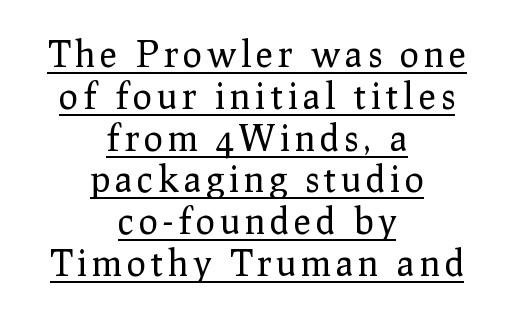
{"serif": "yes", "italic": "no", "bold": "no", "weight": "regular", "width": "normal", "stroke_contrast": "low", "x_height": "medium", "monospaced": "no", "underline": "yes", "align": "center", "line_spacing_ratio": 1.16, "glyph_px": 36}
